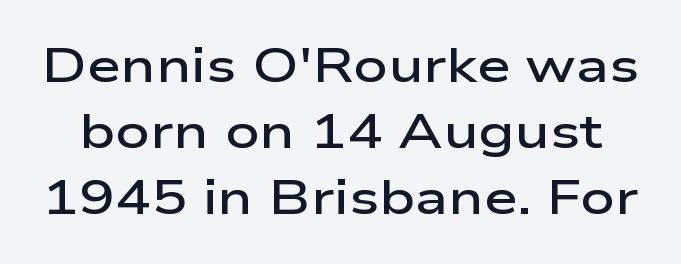
Think of a printed novel: that variable character pitch is what you see here. This sample uses a sans-serif face. Inter-character spacing is left at the font's built-in metrics. Look at the stroke-to-counter ratio: somewhat heavy, a semibold.
